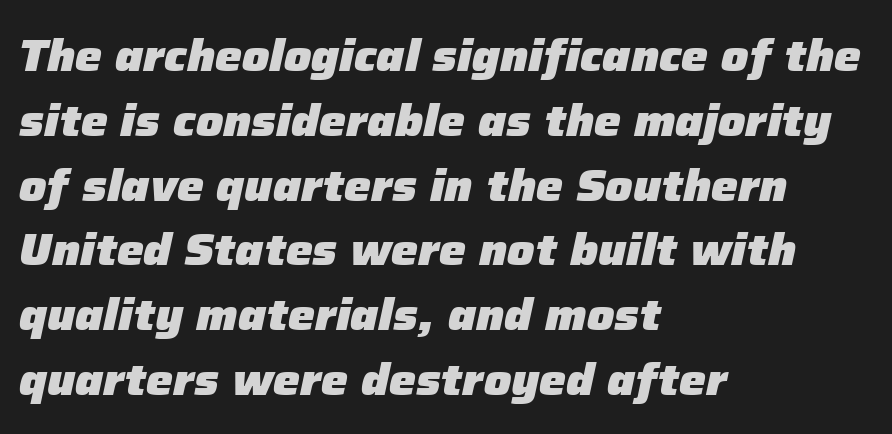
Q: Is the text bold? A: Yes.
Q: Is the text italic (slanted)? A: Yes, it leans right by about 12 degrees.
Q: Is the text underlined? A: No.
Q: How is the paragraph aligned? A: Left-aligned.
Q: Is the spacing between letters normal or unusually wide? A: Normal.
Q: Is the spacing between lines tight, normal or loose? A: Normal.
Q: Width (condensed, normal, or wide)? A: Normal.
Q: Stroke contrast? A: Low.
Q: x-height? A: Medium.
Q: Monospaced? A: No.
